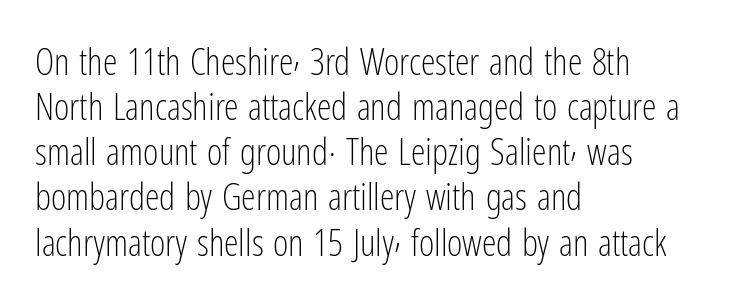
Q: Is the text bold? A: No.
Q: Is the text italic (slanted)? A: No, it is upright.
Q: Is the typeface a serif or a sans-serif typeface? A: Sans-serif.
Q: Is the text underlined? A: No.
Q: How is the paragraph aligned? A: Left-aligned.
Q: Is the spacing between letters normal or unusually wide? A: Normal.
Q: Width (condensed, normal, or wide)? A: Condensed.
Q: Stroke contrast? A: Low.
Q: x-height? A: Medium.
Q: Monospaced? A: No.
